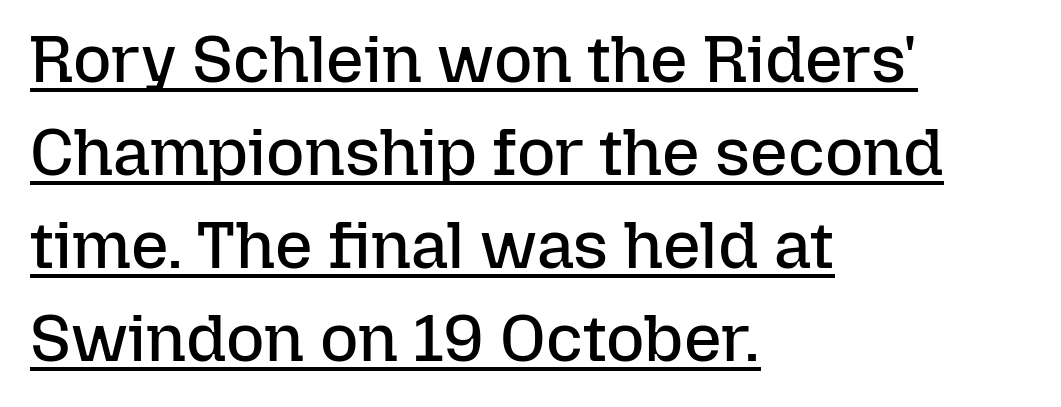
{"italic": "no", "bold": "no", "weight": "regular", "width": "normal", "stroke_contrast": "low", "x_height": "medium", "monospaced": "no", "underline": "yes", "align": "left", "line_spacing": "normal", "line_spacing_ratio": 1.41, "letter_spacing": "normal", "letter_spacing_em": 0.0, "glyph_px": 66}
